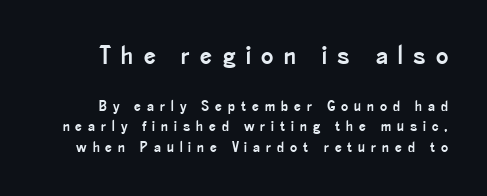
Type without underlining. The lettering holds an erect, upright posture throughout. Substantial extra tracking has been applied to these lines. Rows of type keep a routine distance in the vertical direction. The block sitting higher on the canvas is the one with enlarged characters.
